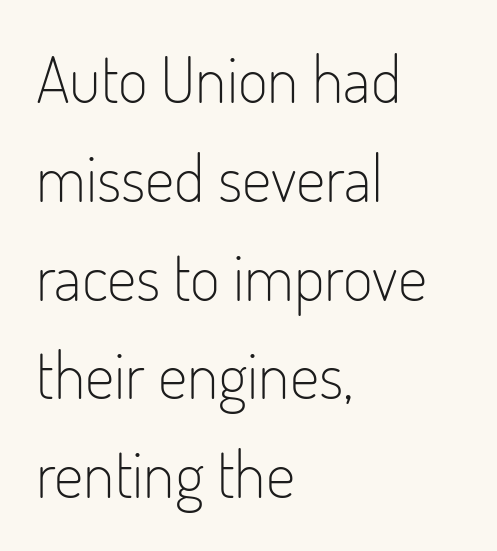
The image shows 65 px light, condensed sans-serif type, upright; set left-aligned, normal line spacing (1.52x), normal letter spacing, not underlined; low stroke contrast and a small x-height.
